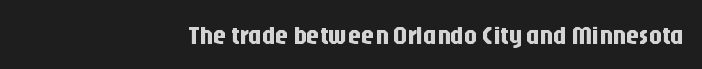
The image shows 26 px text type, upright; set right-aligned, normal letter spacing, not underlined.
